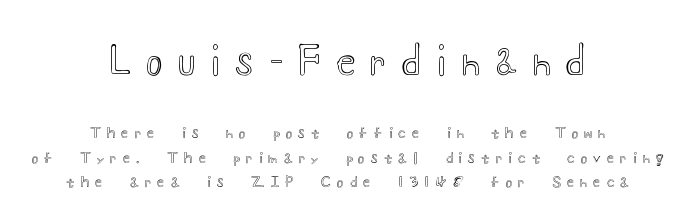
The image shows 38 px wide type, upright; set centered, normal line spacing (1.63x), unusually wide letter spacing (+0.42 em), not underlined; the first (top) block is 2.53x larger; a small x-height.
